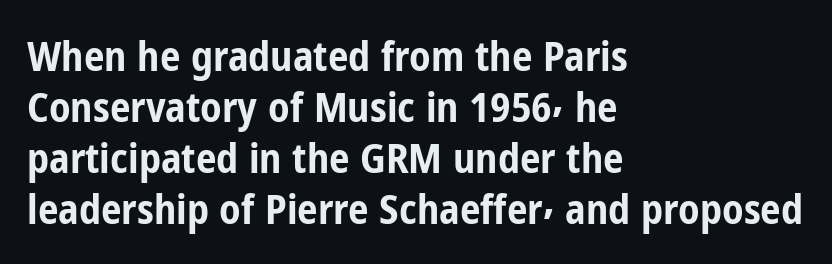
Weight check: bold — yes, fully. Alignment: flush left. No extra tracking has been applied to these lines. These lines were composed using upright roman letters. Is this a sans? Yes — the strokes have no serifs. Character widths vary here, with narrow letters taking less room than wide ones.
